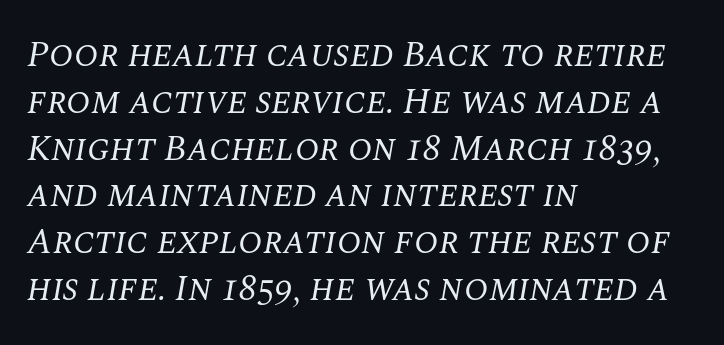
{"serif": "yes", "italic": "yes", "lean": "right", "slant_degrees": 10, "bold": "no", "weight": "regular", "width": "normal", "stroke_contrast": "medium", "x_height": "large", "monospaced": "no", "underline": "no", "align": "left", "line_spacing": "normal", "line_spacing_ratio": 1.3, "letter_spacing": "normal", "letter_spacing_em": 0.0, "glyph_px": 36}
